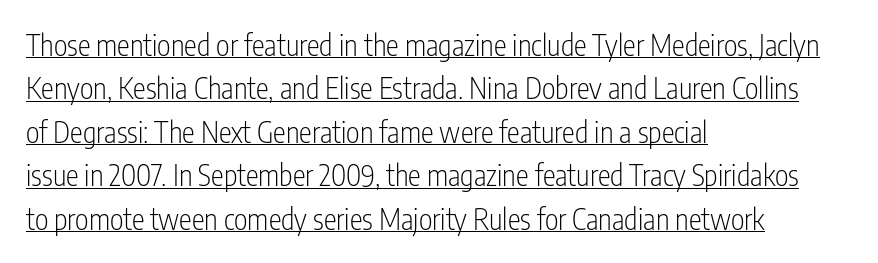
Q: Is the text bold? A: No.
Q: Is the text italic (slanted)? A: No, it is upright.
Q: Is the typeface a serif or a sans-serif typeface? A: Sans-serif.
Q: Is the text underlined? A: Yes.
Q: How is the paragraph aligned? A: Left-aligned.
Q: Is the spacing between letters normal or unusually wide? A: Normal.
Q: Is the spacing between lines tight, normal or loose? A: Normal.
Q: Width (condensed, normal, or wide)? A: Condensed.
Q: Stroke contrast? A: Low.
Q: x-height? A: Medium.
Q: Monospaced? A: No.
